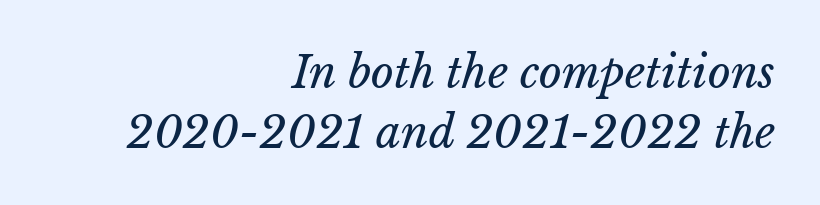
If you drew a line through each stem, it would be angled. Check under the words: just untouched page. Students, note that the glyphs here touch the page at normal intervals. This is not heavy type; no bold has been used. Teacher's note: observe the even right margin — that is flush-right alignment.
